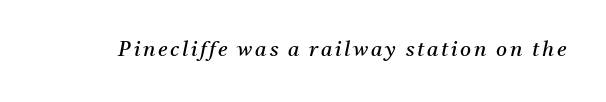
The image shows 21 px text type, italic (leaning right); set not underlined.
